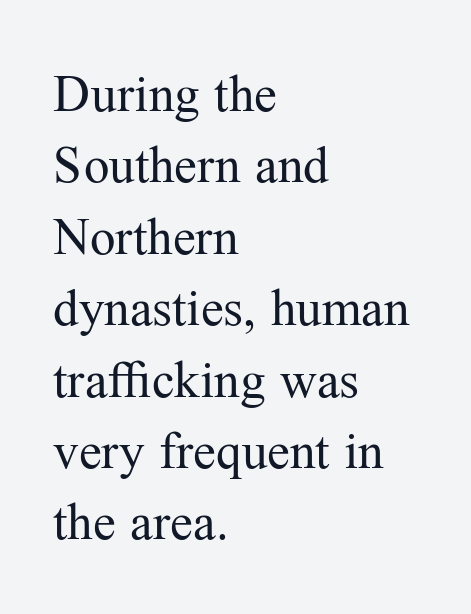
{"serif": "yes", "italic": "no", "bold": "no", "weight": "regular", "width": "normal", "stroke_contrast": "medium", "x_height": "medium", "monospaced": "no", "underline": "no", "align": "left", "line_spacing": "normal", "line_spacing_ratio": 1.4, "letter_spacing": "normal", "letter_spacing_em": 0.0, "glyph_px": 51}
